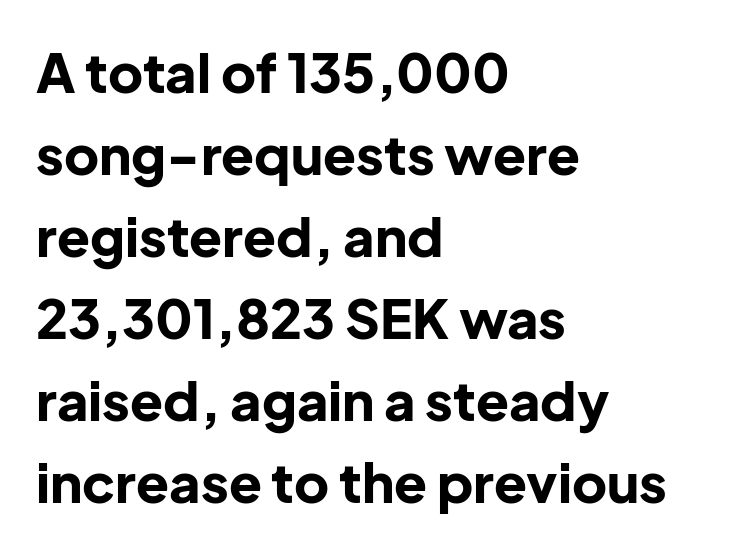
Do the characters align in a grid? No, the font is proportional. In terms of weight, the rendering is a true, heavy bold. The space directly below the letters is spotless. Each word holds together tightly as a unit, with standard inter-letter gaps. Summary of vertical rhythm: regular, with standard interline spacing.
